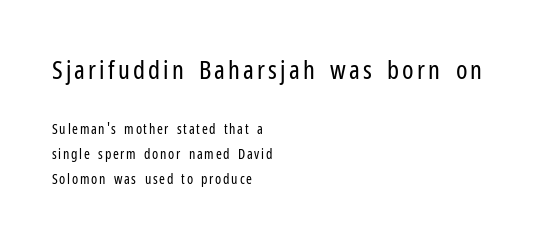
{"italic": "no", "bold": "no", "underline": "no", "align": "left", "line_spacing_ratio": 1.78, "larger_block": "first", "size_ratio": 1.86, "glyph_px": 26}
